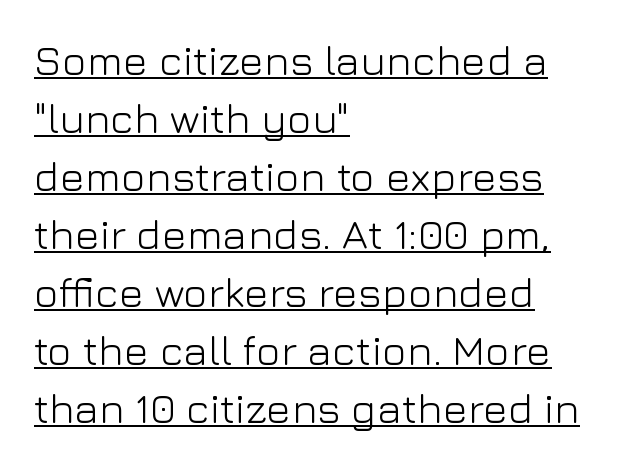
The font's upright variant was chosen for this text. Check the space under the baseline: a stroke is drawn there. Proportional: the letters do not fall into vertical columns. These lines are composed in type without serifs. No extra ink here — the face is not bold. Where is the straight margin? On the left.
